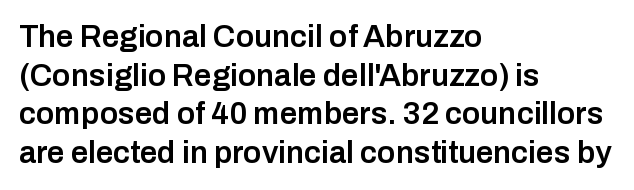
Q: Is the text bold? A: Semi-bold.
Q: Is the text italic (slanted)? A: No, it is upright.
Q: Is the typeface a serif or a sans-serif typeface? A: Sans-serif.
Q: Is the text underlined? A: No.
Q: How is the paragraph aligned? A: Left-aligned.
Q: Is the spacing between letters normal or unusually wide? A: Normal.
Q: Is the spacing between lines tight, normal or loose? A: Normal.
Q: Width (condensed, normal, or wide)? A: Normal.
Q: Stroke contrast? A: Low.
Q: x-height? A: Medium.
Q: Monospaced? A: No.
